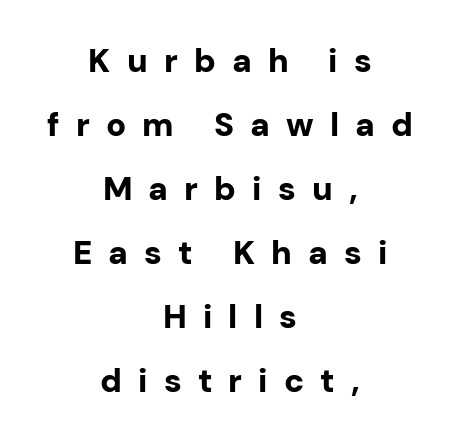
The image shows 33 px bold sans-serif type, upright; set centered, loose line spacing (1.94x), unusually wide letter spacing (+0.49 em), not underlined; low stroke contrast and a medium x-height.
